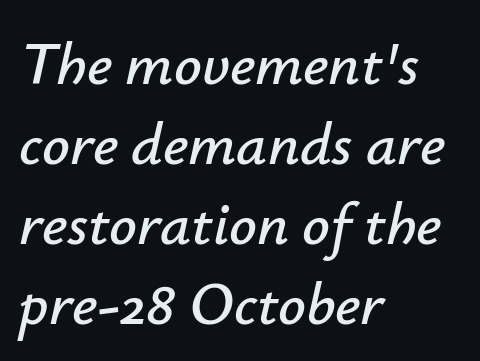
The image shows 61 px text type, italic (leaning right); set left-aligned, normal line spacing (1.31x), normal letter spacing, not underlined; low stroke contrast and a small x-height.
